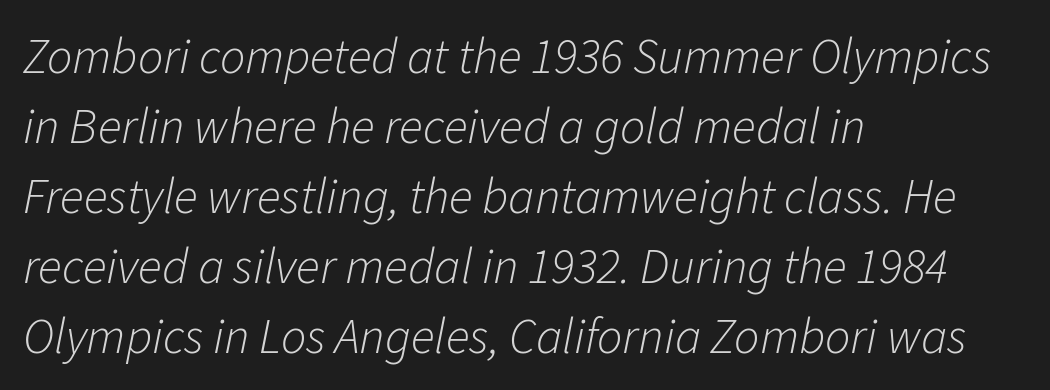
The words here are not underlined. Caption: face not bold, strokes unweighted. Character widths vary here, with narrow letters taking less room than wide ones. No extra tracking has been applied to these lines.
